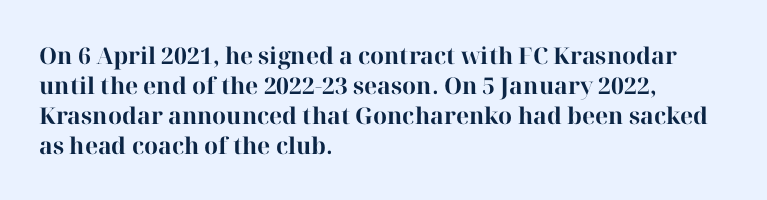
The image shows 23 px bold type, upright; set left-aligned, normal line spacing (1.3x), normal letter spacing, not underlined.
